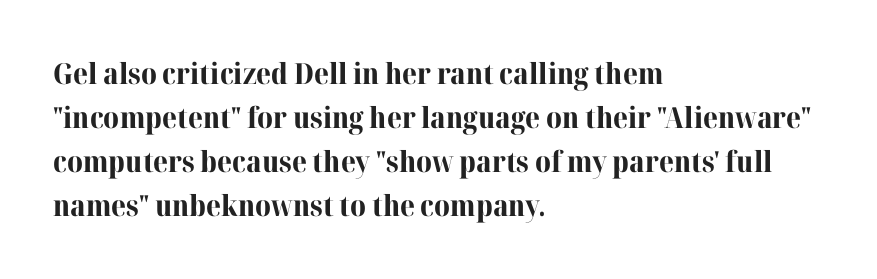
{"serif": "yes", "italic": "no", "bold": "yes", "weight": "bold", "width": "normal", "stroke_contrast": "high", "x_height": "medium", "monospaced": "no", "underline": "no", "align": "left", "line_spacing": "normal", "line_spacing_ratio": 1.52, "letter_spacing": "normal", "letter_spacing_em": 0.0, "glyph_px": 29}
